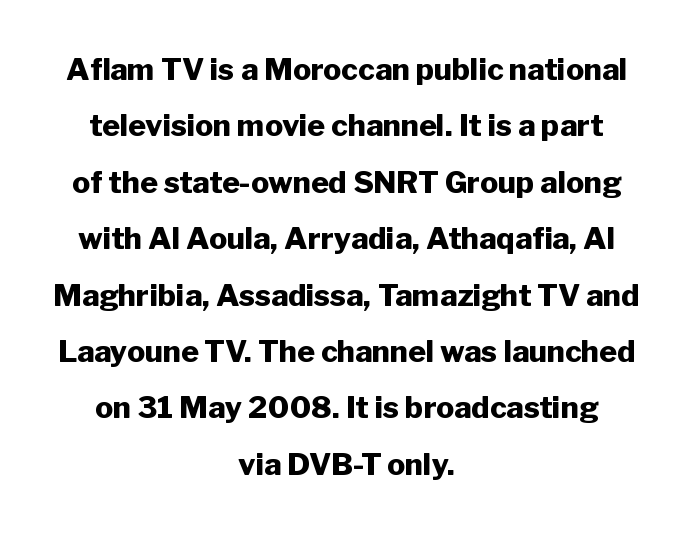
The image shows 30 px heavy sans-serif type, upright; set centered, line spacing 1.88x, normal letter spacing, not underlined; low stroke contrast and a medium x-height.
